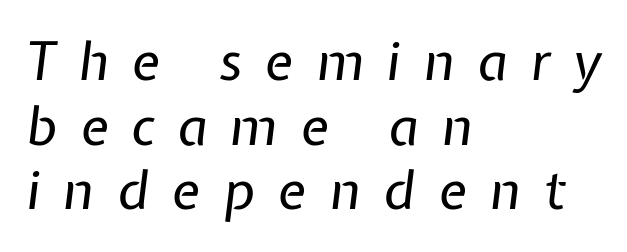
{"italic": "yes", "lean": "right", "slant_degrees": 7, "bold": "no", "weight": "regular", "width": "normal", "stroke_contrast": "low", "x_height": "medium", "monospaced": "no", "underline": "no", "align": "left", "line_spacing_ratio": 1.22, "letter_spacing": "wide", "letter_spacing_em": 0.43, "glyph_px": 53}
